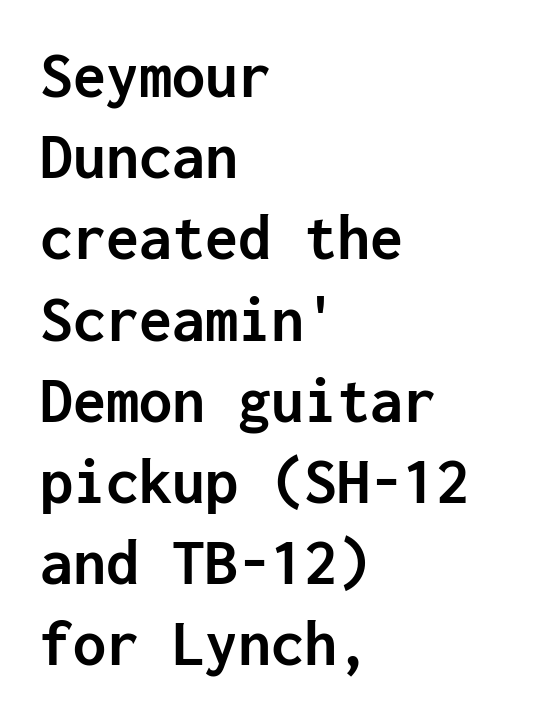
The image shows 66 px semibold sans-serif type, upright, monospaced; set left-aligned, line spacing 1.23x, normal letter spacing, not underlined; low stroke contrast and a medium x-height.
